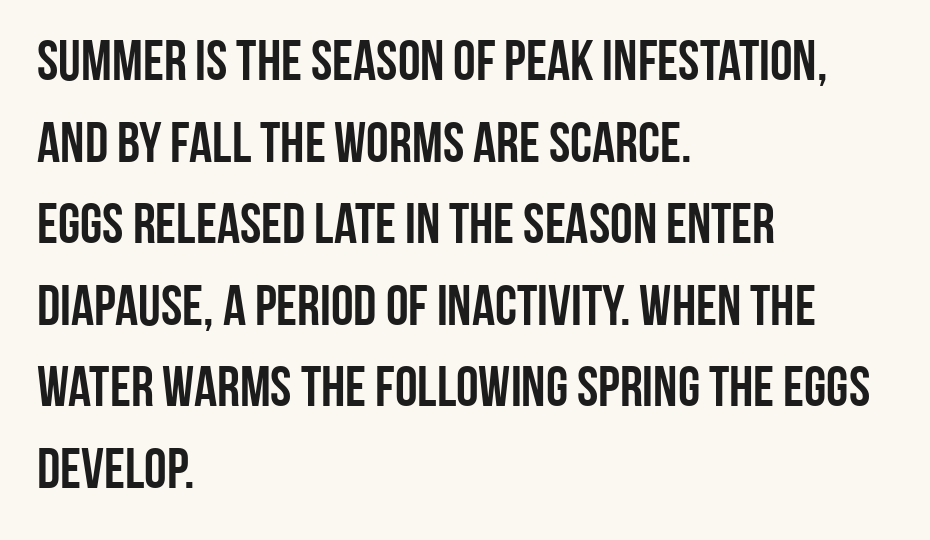
{"serif": "no", "italic": "no", "width": "condensed", "stroke_contrast": "low", "x_height": "large", "monospaced": "no", "underline": "no", "align": "left", "line_spacing": "normal", "line_spacing_ratio": 1.43, "letter_spacing": "normal", "letter_spacing_em": 0.0, "glyph_px": 57}
